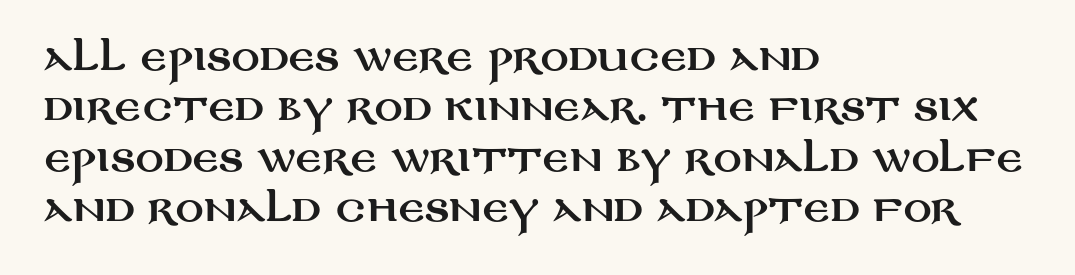
{"serif": "no", "italic": "no", "width": "wide", "stroke_contrast": "medium", "x_height": "large", "monospaced": "no", "underline": "no", "align": "left", "line_spacing": "normal", "line_spacing_ratio": 1.44, "letter_spacing": "normal", "letter_spacing_em": 0.0, "glyph_px": 35}
